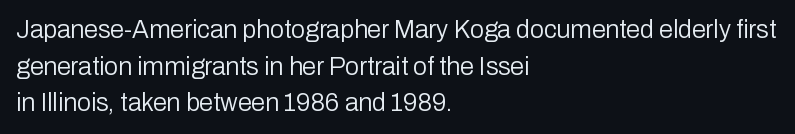
{"italic": "no", "bold": "no", "underline": "no", "align": "left", "line_spacing": "normal", "line_spacing_ratio": 1.47, "letter_spacing": "normal", "letter_spacing_em": 0.0, "glyph_px": 25}
